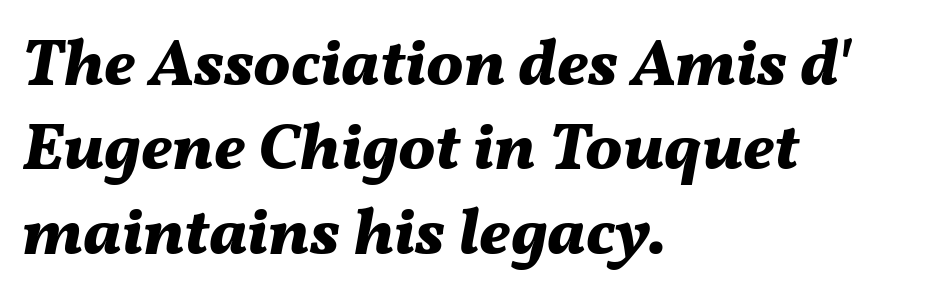
The image shows 66 px bold type, italic (leaning right); set left-aligned, normal line spacing (1.28x), normal letter spacing, not underlined; medium stroke contrast and a medium x-height.
